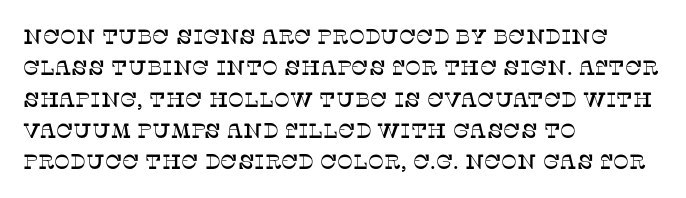
Q: Is the text italic (slanted)? A: No, it is upright.
Q: Is the text underlined? A: No.
Q: How is the paragraph aligned? A: Left-aligned.
Q: Is the spacing between letters normal or unusually wide? A: Normal.
Q: Is the spacing between lines tight, normal or loose? A: Normal.
